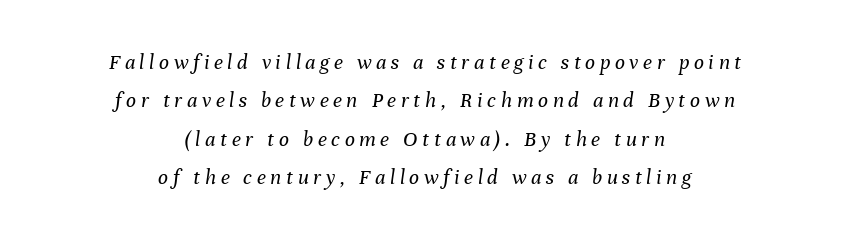
The image shows 22 px text type, italic (leaning right); set centered, line spacing 1.74x, unusually wide letter spacing (+0.21 em), not underlined.
